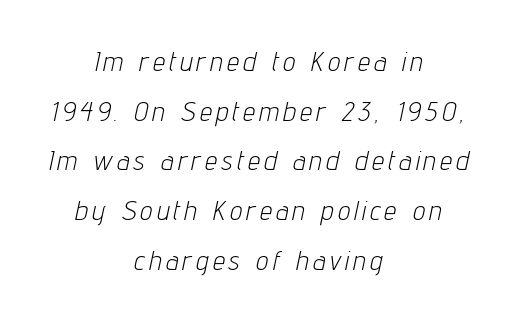
Words float on clear page, feet unadorned. Heaviness? Minimal to ordinary, like unemphasized prose. The letters are slanted; this is an italic face. Reading down the block, each line starts at a different indent, mirrored at its end.
